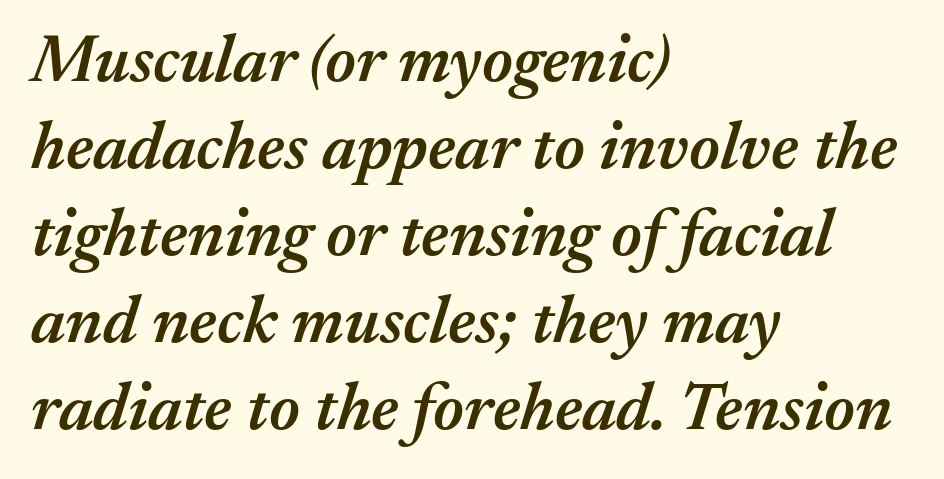
Q: Is the text bold? A: Semi-bold.
Q: Is the text italic (slanted)? A: Yes, it leans right by about 17 degrees.
Q: Is the text underlined? A: No.
Q: How is the paragraph aligned? A: Left-aligned.
Q: Is the spacing between letters normal or unusually wide? A: Normal.
Q: Is the spacing between lines tight, normal or loose? A: Normal.
Q: Width (condensed, normal, or wide)? A: Normal.
Q: Stroke contrast? A: Medium.
Q: x-height? A: Medium.
Q: Monospaced? A: No.
